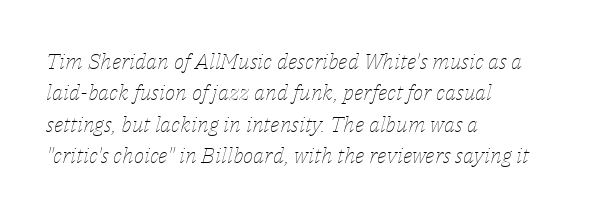
{"italic": "yes", "lean": "right", "slant_degrees": 14, "bold": "no", "underline": "no", "align": "left", "line_spacing": "normal", "line_spacing_ratio": 1.43, "letter_spacing": "normal", "letter_spacing_em": 0.0, "glyph_px": 22}
